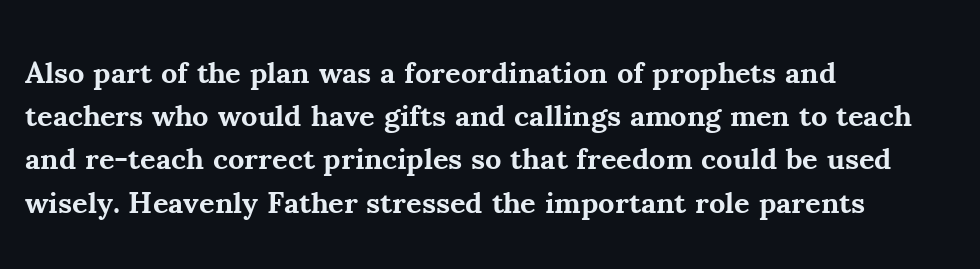
This is the regular roman posture of the typeface. These lines are composed in type with serifs. Check under the words: just untouched page. Whoever set this chose a conventional vertical rhythm. Spacing verdict: proportional, widths tailored to each character. The characters look thick and weighty, a clear bold.
